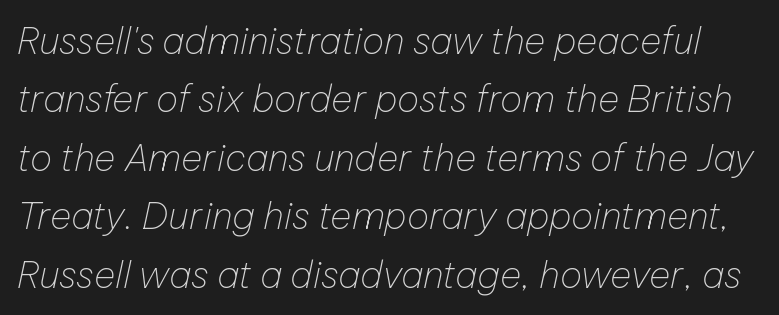
The image shows 37 px thin type, italic (leaning right); set normal line spacing (1.58x), normal letter spacing, not underlined; low stroke contrast and a medium x-height.
